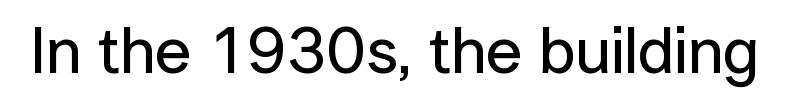
The passage shown is typed in a proportional face where columns would drift. Do the letters lean? They stand straight. Each row of text sits above clean, open space. Each word holds together tightly as a unit, with standard inter-letter gaps. This rendering employs a face without finishing strokes, i.e., a sans-serif.
